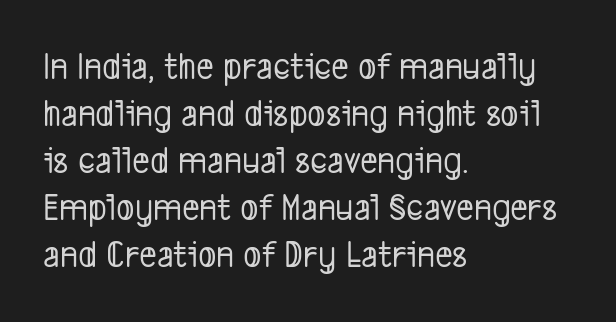
The image shows 38 px condensed sans-serif type; set left-aligned, line spacing 1.24x, normal letter spacing, not underlined; low stroke contrast and a medium x-height.
